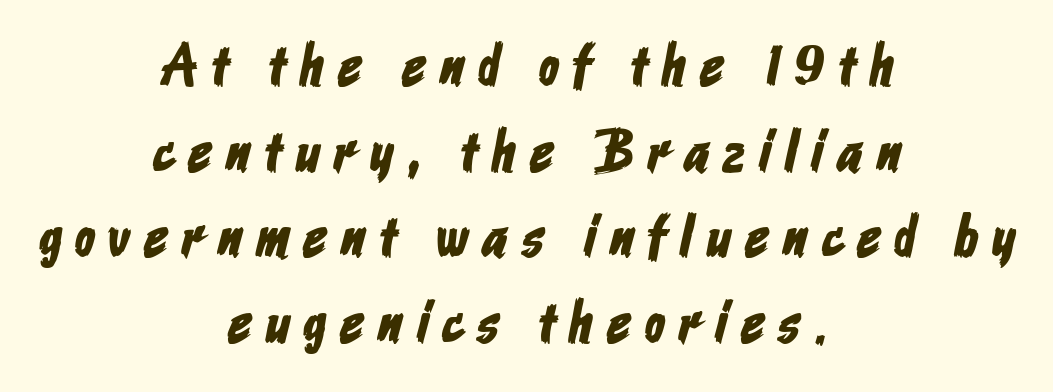
The image shows 59 px condensed sans-serif type; set centered, normal line spacing (1.45x), unusually wide letter spacing (+0.24 em), not underlined; low stroke contrast and a medium x-height.
